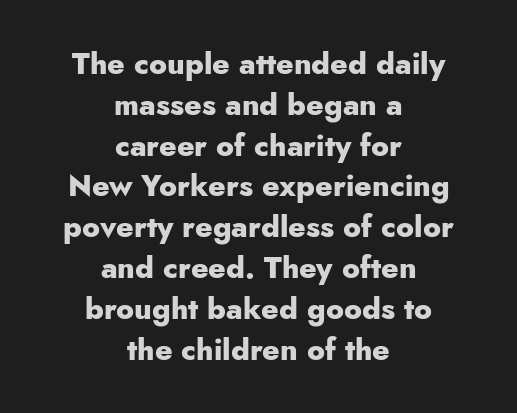
A dark, heavy texture on the line: the type is bold. A typesetter would call this proportional, since set widths differ per character. This sample uses an upright cut, with every glyph sitting square on the baseline. These lines sit exactly where default settings would place them. This rendering uses center alignment, leaving both contours irregular but symmetric.
